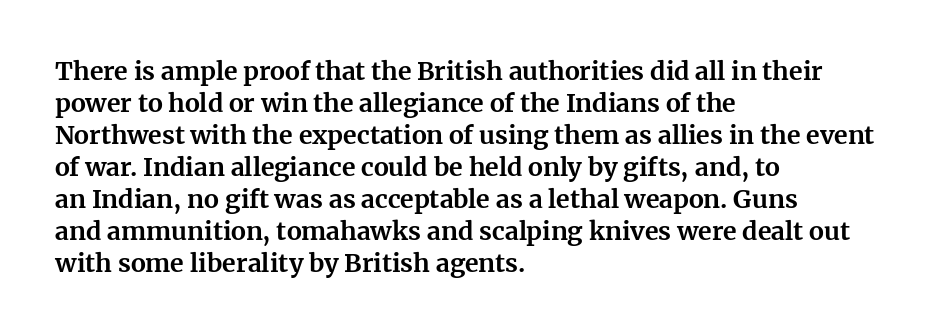
The image shows 25 px bold type, upright; set left-aligned, normal line spacing (1.28x), normal letter spacing, not underlined.
